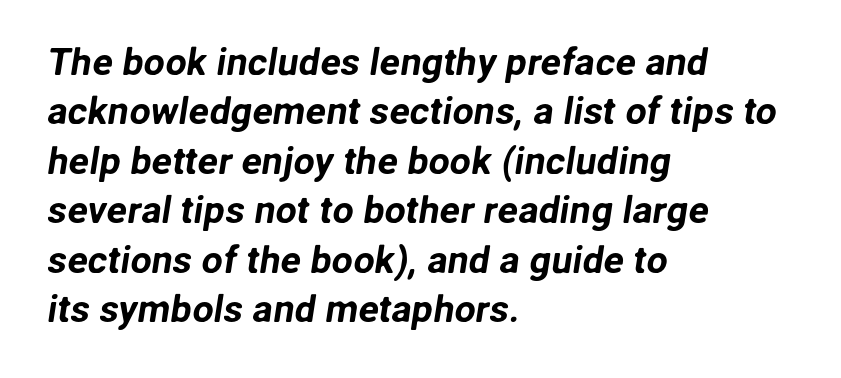
{"serif": "no", "width": "normal", "stroke_contrast": "low", "x_height": "medium", "monospaced": "no", "underline": "no", "align": "left", "line_spacing": "normal", "line_spacing_ratio": 1.3, "letter_spacing": "normal", "letter_spacing_em": 0.0, "glyph_px": 38}
